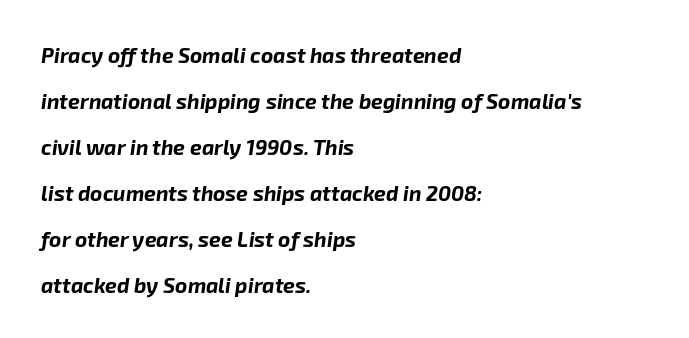
{"italic": "yes", "lean": "right", "slant_degrees": 8, "bold": "yes", "underline": "no", "align": "left", "line_spacing": "loose", "line_spacing_ratio": 2.19, "letter_spacing": "normal", "letter_spacing_em": 0.0, "glyph_px": 21}
